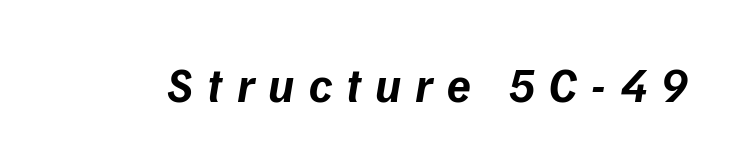
{"serif": "no", "bold": "yes", "weight": "bold", "width": "normal", "stroke_contrast": "low", "x_height": "medium", "monospaced": "no", "underline": "no", "letter_spacing": "wide", "letter_spacing_em": 0.29, "glyph_px": 48}
